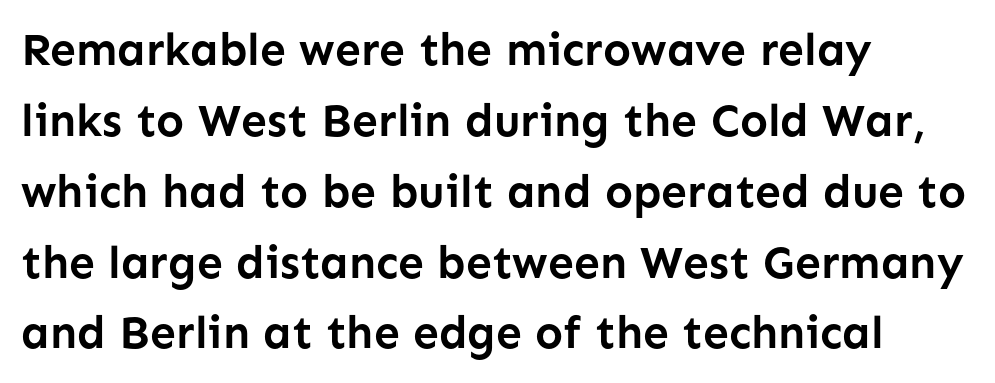
Notice how descenders clear the ascenders below comfortably — that's standard leading. These words are printed bold, with thick strokes throughout. Which margin do the lines hug? The left one — the right edge is uneven. Font category for this specimen: sans-serif. Look at the tracking — it's just the regular setting, nothing added.
